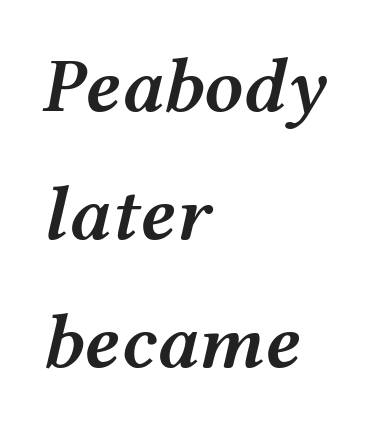
The image shows 78 px semibold, wide type, italic (leaning right); set left-aligned, normal line spacing (1.64x), normal letter spacing, not underlined; medium stroke contrast and a medium x-height.
